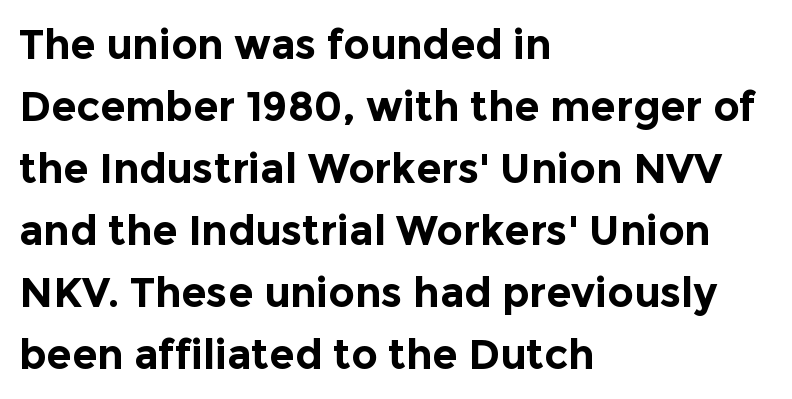
What weight is shown? A full bold with thick strokes. The rendering shows plain stroke endings on the letterforms — a sans-serif design. Think of a printed novel: that variable character pitch is what you see here. Is the letter spacing exaggerated? No — it looks like the ordinary default.
